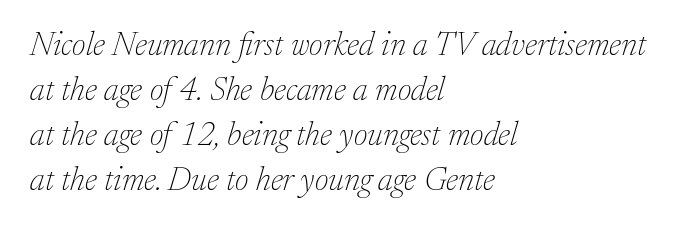
Q: Is the text bold? A: No.
Q: Is the text italic (slanted)? A: Yes, it leans right by about 17 degrees.
Q: Is the typeface a serif or a sans-serif typeface? A: Serif.
Q: Is the text underlined? A: No.
Q: How is the paragraph aligned? A: Left-aligned.
Q: Is the spacing between letters normal or unusually wide? A: Normal.
Q: Is the spacing between lines tight, normal or loose? A: Normal.
Q: Width (condensed, normal, or wide)? A: Normal.
Q: Stroke contrast? A: Low.
Q: x-height? A: Medium.
Q: Monospaced? A: No.
